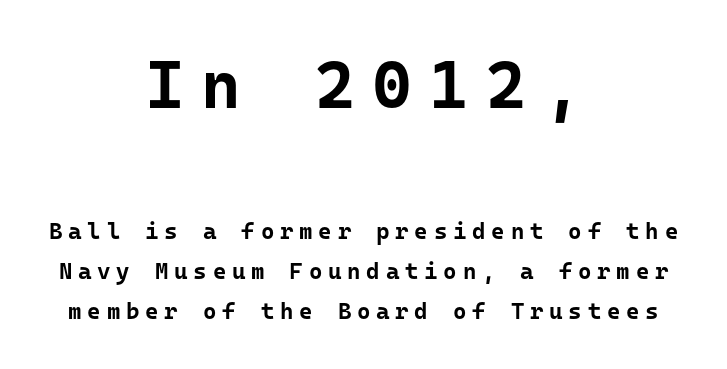
{"serif": "no", "italic": "no", "bold": "yes", "weight": "bold", "width": "normal", "stroke_contrast": "low", "x_height": "medium", "monospaced": "yes", "underline": "no", "align": "center", "line_spacing_ratio": 1.74, "letter_spacing": "wide", "letter_spacing_em": 0.25, "larger_block": "first", "size_ratio": 2.96, "glyph_px": 68}
